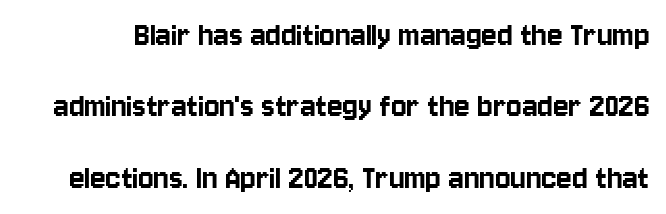
The image shows 36 px condensed sans-serif type, upright; set loose line spacing (1.98x), normal letter spacing, not underlined; low stroke contrast and a large x-height.
